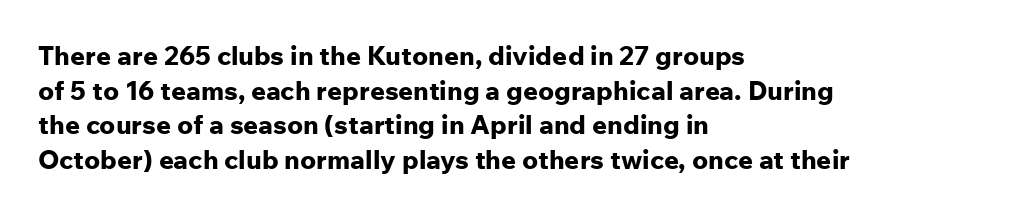
Q: Is the text bold? A: Yes.
Q: Is the text italic (slanted)? A: No, it is upright.
Q: Is the text underlined? A: No.
Q: How is the paragraph aligned? A: Left-aligned.
Q: Is the spacing between letters normal or unusually wide? A: Normal.
Q: Is the spacing between lines tight, normal or loose? A: Normal.
